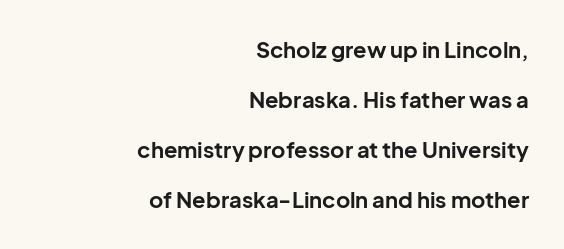
Default kerning and tracking; the words read as compact shapes. Does the copy run flush right? Yes — the right margin is perfectly even. Typographic density is high because the face is bold. Does the lettering tilt? It doesn't — this is upright.
